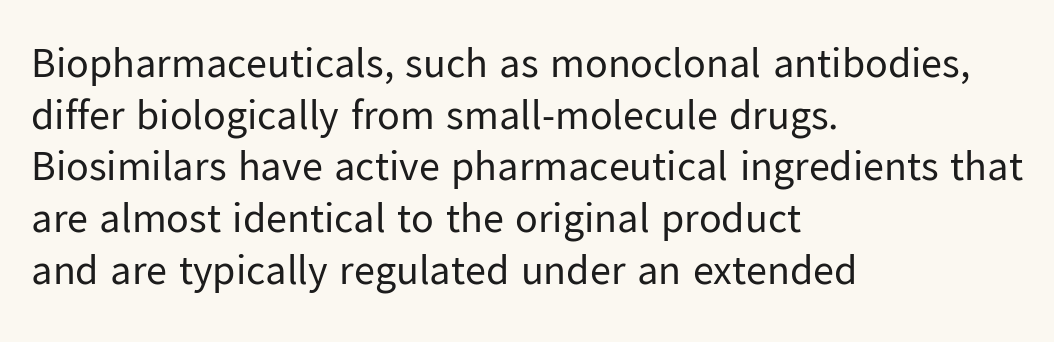
{"serif": "no", "italic": "no", "bold": "no", "weight": "regular", "width": "normal", "stroke_contrast": "low", "x_height": "medium", "monospaced": "no", "underline": "no", "align": "left", "line_spacing_ratio": 1.23, "letter_spacing": "normal", "letter_spacing_em": 0.0, "glyph_px": 42}
